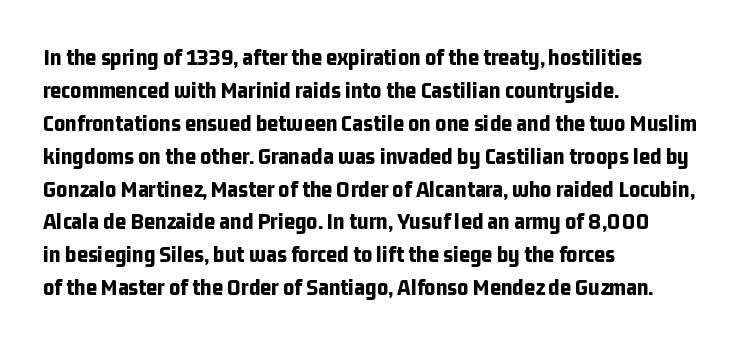
Q: Is the text bold? A: Yes.
Q: Is the text italic (slanted)? A: No, it is upright.
Q: Is the text underlined? A: No.
Q: How is the paragraph aligned? A: Left-aligned.
Q: Is the spacing between letters normal or unusually wide? A: Normal.
Q: Is the spacing between lines tight, normal or loose? A: Normal.
